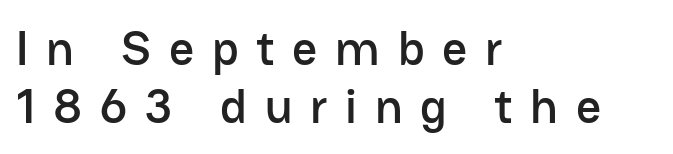
The image shows 49 px sans-serif type, upright; set left-aligned, line spacing 1.18x, unusually wide letter spacing (+0.36 em), not underlined; low stroke contrast and a medium x-height.
